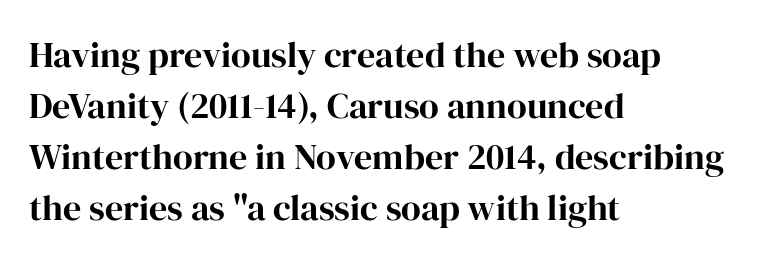
{"serif": "yes", "italic": "no", "bold": "yes", "weight": "bold", "width": "normal", "stroke_contrast": "high", "x_height": "medium", "monospaced": "no", "underline": "no", "align": "left", "line_spacing": "normal", "line_spacing_ratio": 1.42, "letter_spacing": "normal", "letter_spacing_em": 0.0, "glyph_px": 36}
